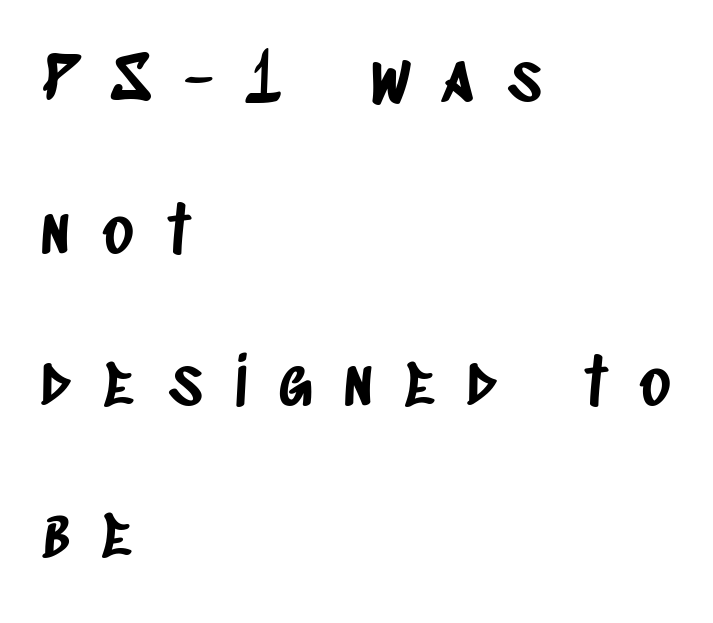
The image shows 66 px condensed sans-serif type; set left-aligned, loose line spacing (2.3x), unusually wide letter spacing (+0.49 em), not underlined; low stroke contrast and a large x-height.
